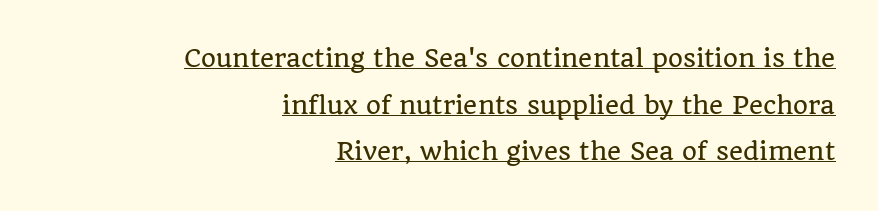
Q: Is the text italic (slanted)? A: No, it is upright.
Q: Is the text underlined? A: Yes.
Q: How is the paragraph aligned? A: Right-aligned.
Q: Is the spacing between letters normal or unusually wide? A: Normal.
Q: Is the spacing between lines tight, normal or loose? A: Loose.
